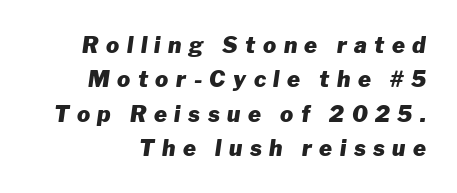
{"italic": "yes", "lean": "right", "slant_degrees": 8, "bold": "yes", "underline": "no", "line_spacing": "normal", "line_spacing_ratio": 1.56, "letter_spacing": "wide", "letter_spacing_em": 0.34, "glyph_px": 22}
